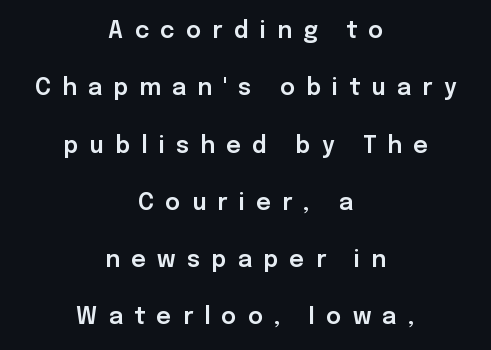
The passage shown stacks its lines with a broad gap. Only glyphs here, with clear space below each row. The rag falls on both sides of this text block equally. Compared with typical body copy, the letter spacing here is much looser. The font's upright variant was chosen for this text.
